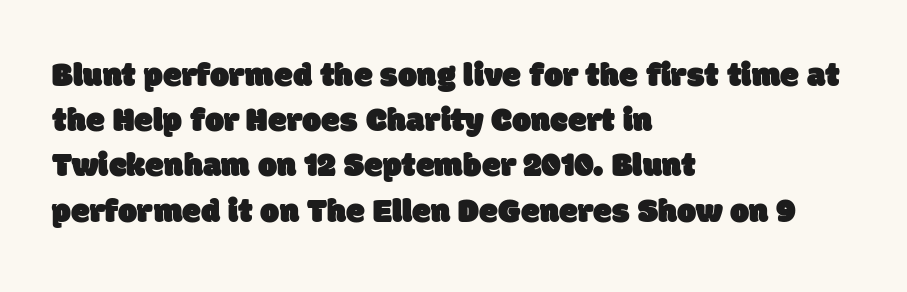
The image shows 34 px sans-serif type; set left-aligned, normal line spacing (1.33x), normal letter spacing, not underlined; low stroke contrast and a large x-height.
